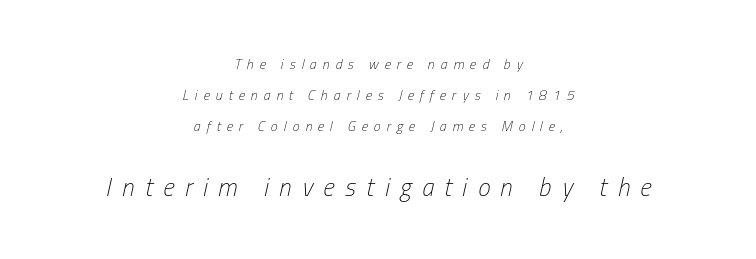
Q: Is the text bold? A: No.
Q: Is the text italic (slanted)? A: Yes, it leans right by about 13 degrees.
Q: Is the text underlined? A: No.
Q: How is the paragraph aligned? A: Centered.
Q: Is the spacing between letters normal or unusually wide? A: Unusually wide.
Q: Is the spacing between lines tight, normal or loose? A: Loose.
Q: Which block of text is set in a larger size, the first (top) or the second (bottom)? A: The second (bottom) one.
